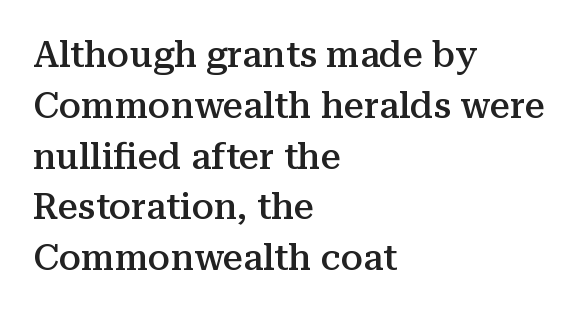
The image shows 36 px semibold serif type, upright; set left-aligned, normal line spacing (1.41x), normal letter spacing, not underlined; medium stroke contrast and a medium x-height.
